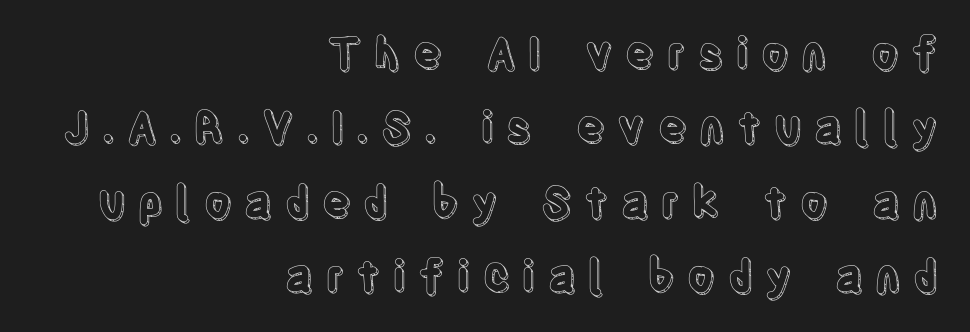
The image shows 43 px condensed type, upright; set right-aligned, line spacing 1.73x, unusually wide letter spacing (+0.28 em), not underlined; a large x-height.
